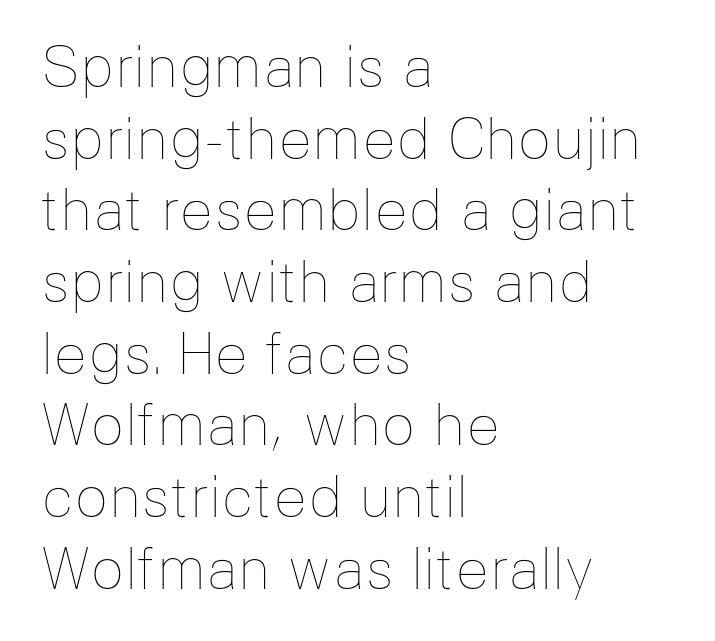
The image shows 56 px thin type, upright; set left-aligned, normal line spacing (1.28x), normal letter spacing, not underlined; low stroke contrast and a medium x-height.
